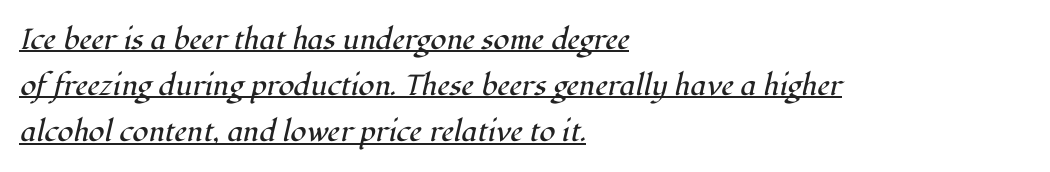
The image shows 29 px regular-weight serif type, italic (leaning right); set left-aligned, normal line spacing (1.59x), normal letter spacing, underlined; high stroke contrast and a medium x-height.
